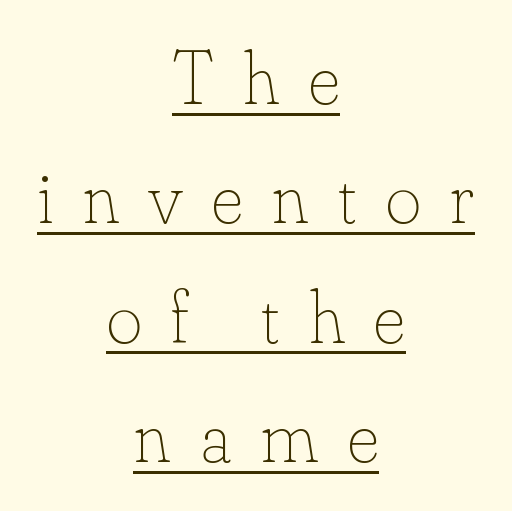
Does the lettering tilt? It doesn't — this is upright. Baseline-to-baseline distance is the conventional proportion of letter height. Weight: not bold — regular or lighter. The letters advance in unequal steps, a hallmark of proportional type.
